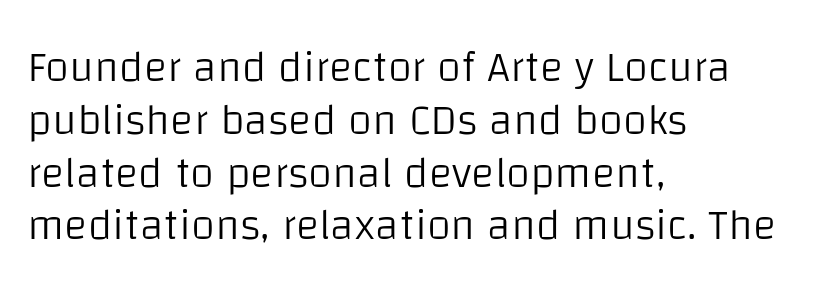
The image shows 44 px light sans-serif type, upright; set left-aligned, line spacing 1.2x, normal letter spacing, not underlined; low stroke contrast and a large x-height.
